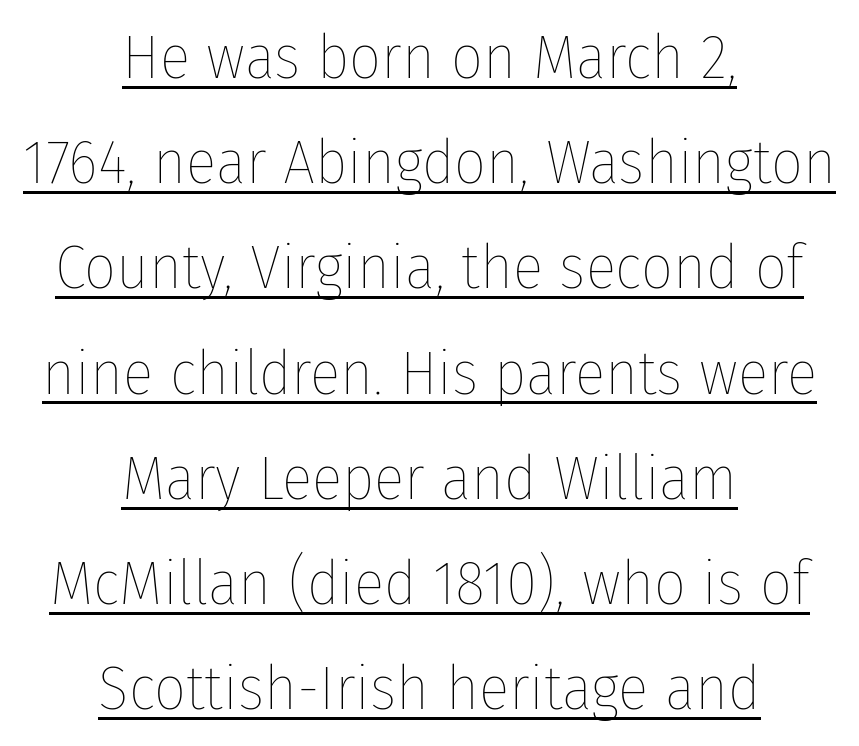
The image shows 63 px thin, condensed type, upright; set centered, normal line spacing (1.67x), normal letter spacing, underlined; low stroke contrast and a medium x-height.
